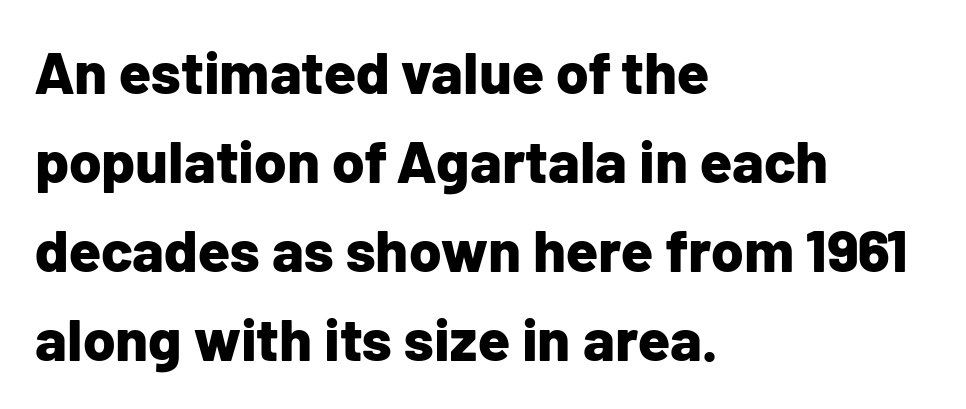
The image shows 59 px bold sans-serif type, upright; set left-aligned, normal line spacing (1.51x), normal letter spacing, not underlined; low stroke contrast and a medium x-height.
